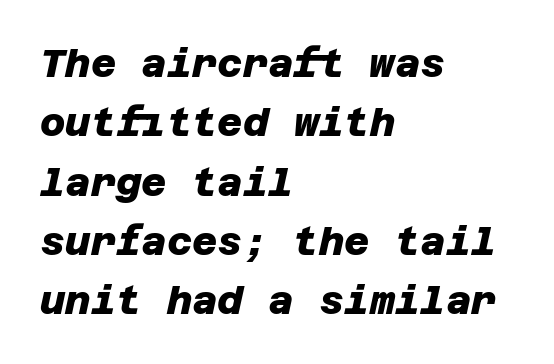
A classic flush-left, rag-right setting is used for this passage. Check under the words: just untouched page. The face used here is rendered with its standard letterfit. Summary of weight: heavy, a full bold. How would I describe the line gaps? Plain and ordinary.
